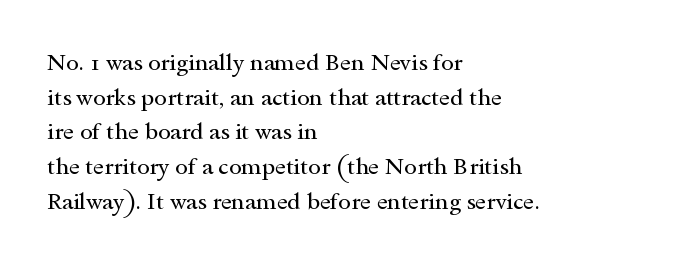
Vertical strokes here are truly vertical. Is the block centered? No — it sits flush against the left margin. Standard letterfit; no display-style spreading of the glyphs. This is not heavy type; no bold has been used.
